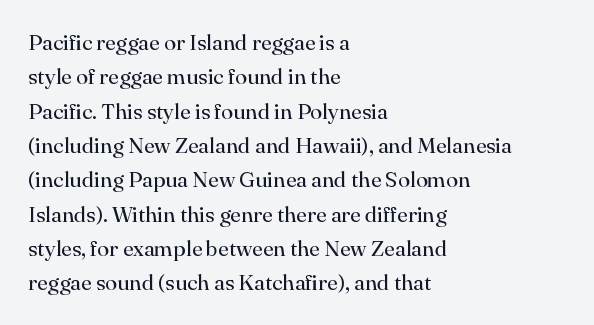
The specimen reads as upright at a glance. Is the stroke heavy? The answer is a plain regular-or-lighter. Clear beneath every line of the passage. Notice how descenders clear the ascenders below comfortably — that's standard leading.
